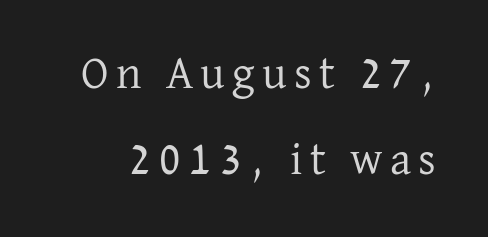
Has an underline been added? It has not. In terms of posture, this sample is upright. Are there feet on the stems? There are — it's a serif. Character widths vary here, with narrow letters taking less room than wide ones. Is the stroke heavy? The answer is a plain regular-or-lighter.
